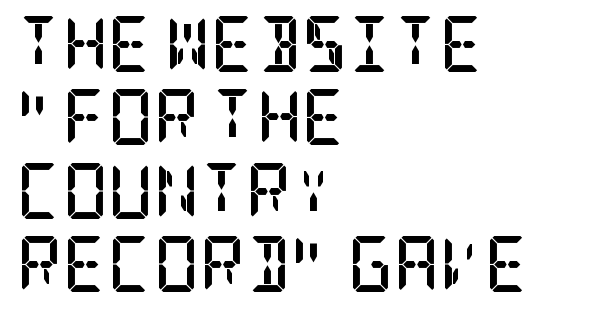
The type family on display is of the serif kind. Honestly, the row spacing looks completely unremarkable. This is the regular roman posture of the typeface. Strong, thick strokes mark this as bold type.
